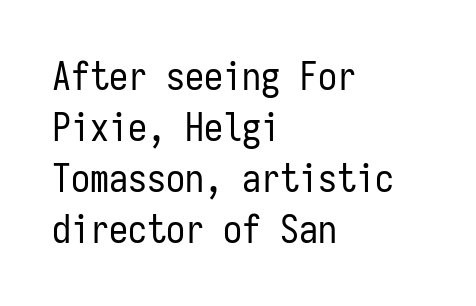
Q: Is the text bold? A: No.
Q: Is the text italic (slanted)? A: No, it is upright.
Q: Is the typeface a serif or a sans-serif typeface? A: Sans-serif.
Q: Is the text underlined? A: No.
Q: How is the paragraph aligned? A: Left-aligned.
Q: Is the spacing between letters normal or unusually wide? A: Normal.
Q: Is the spacing between lines tight, normal or loose? A: Normal.
Q: Width (condensed, normal, or wide)? A: Condensed.
Q: Stroke contrast? A: Low.
Q: x-height? A: Medium.
Q: Monospaced? A: Yes.
